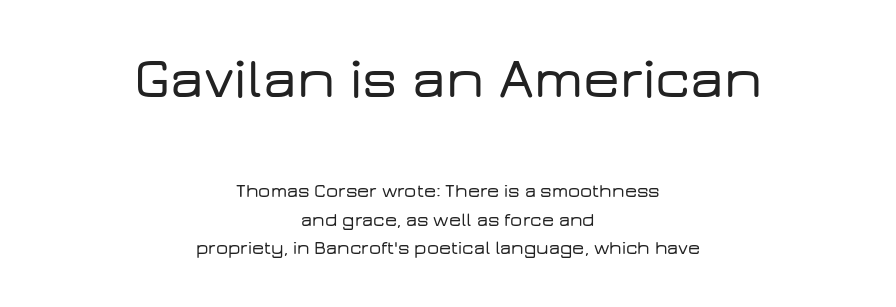
The image shows 58 px wide sans-serif type, upright; set centered, normal line spacing (1.5x), normal letter spacing, not underlined; the first (top) block is 3.05x larger; low stroke contrast and a medium x-height.
